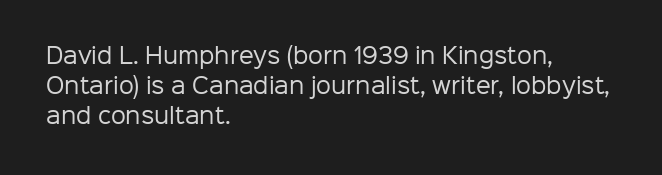
{"italic": "no", "bold": "no", "underline": "no", "align": "left", "line_spacing": "normal", "line_spacing_ratio": 1.44, "letter_spacing": "normal", "letter_spacing_em": 0.0, "glyph_px": 21}
